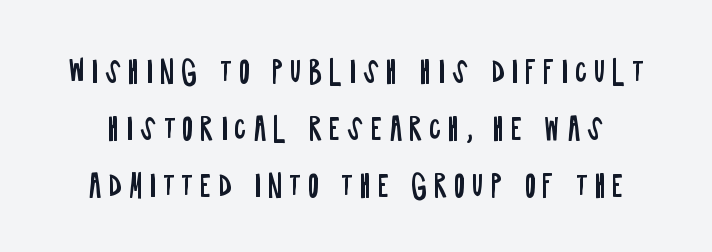
{"serif": "no", "italic": "no", "bold": "no", "weight": "regular", "width": "condensed", "stroke_contrast": "low", "x_height": "large", "monospaced": "no", "underline": "no", "line_spacing": "loose", "line_spacing_ratio": 1.9, "letter_spacing": "wide", "letter_spacing_em": 0.22, "glyph_px": 30}
